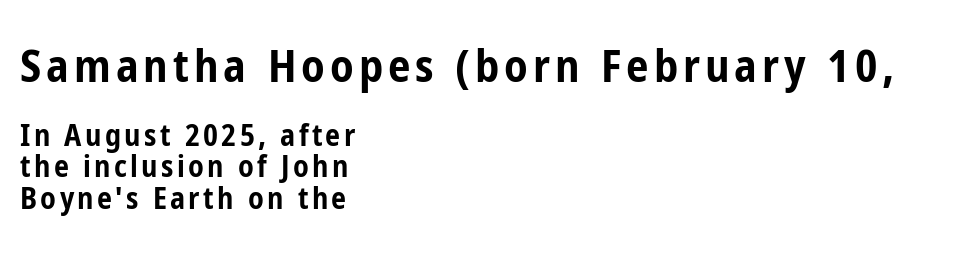
{"serif": "no", "italic": "no", "bold": "yes", "weight": "bold", "width": "condensed", "stroke_contrast": "low", "x_height": "medium", "monospaced": "no", "underline": "no", "align": "left", "line_spacing": "tight", "line_spacing_ratio": 1.06, "larger_block": "first", "size_ratio": 1.5, "glyph_px": 45}
